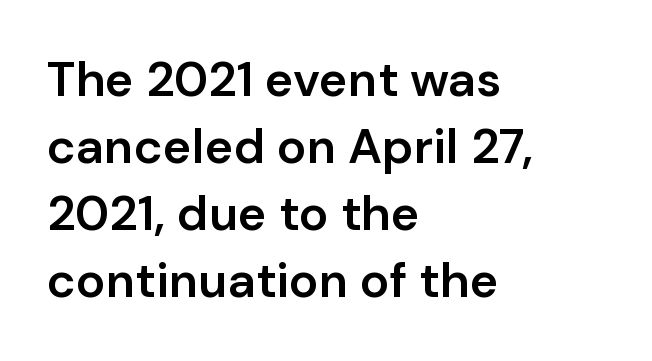
The image shows 49 px semibold sans-serif type, upright; set left-aligned, normal line spacing (1.37x), normal letter spacing, not underlined; low stroke contrast and a medium x-height.
